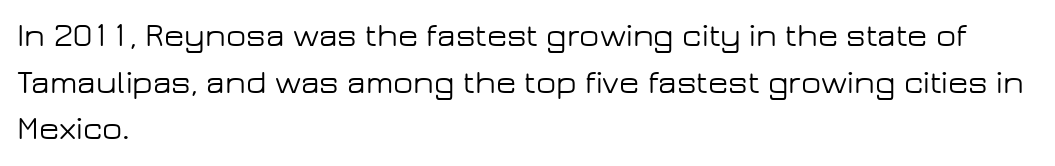
The image shows 33 px wide sans-serif type, upright; set left-aligned, normal line spacing (1.41x), normal letter spacing, not underlined; low stroke contrast and a medium x-height.
